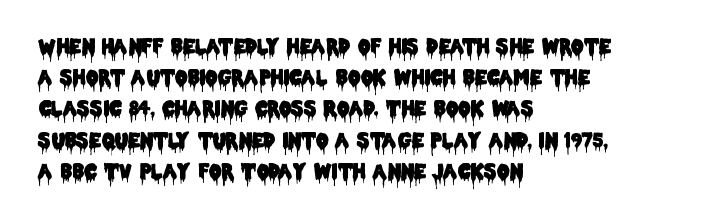
{"italic": "no", "underline": "no", "align": "left", "line_spacing": "normal", "line_spacing_ratio": 1.56, "letter_spacing": "normal", "letter_spacing_em": 0.0, "glyph_px": 20}
